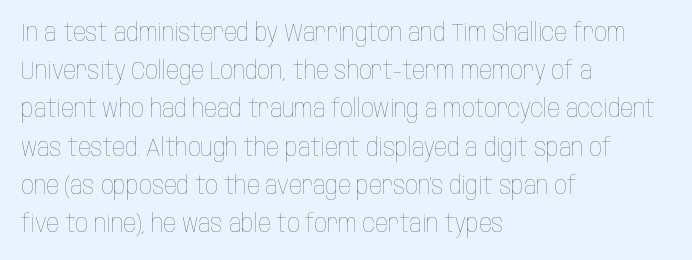
Q: Is the text bold? A: No.
Q: Is the text italic (slanted)? A: No, it is upright.
Q: Is the text underlined? A: No.
Q: How is the paragraph aligned? A: Left-aligned.
Q: Is the spacing between letters normal or unusually wide? A: Normal.
Q: Is the spacing between lines tight, normal or loose? A: Normal.
